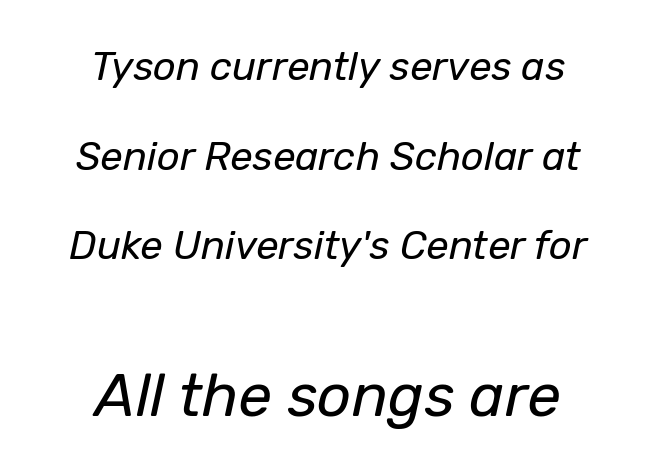
Words appear dense and cohesive because spacing is normal. The rendering uses natural spacing where letterforms have individual widths. Does the leading feel generous? Absolutely, it's lavish. The emphasis by scale lands on block number two, below. The typesetting does not lean heavy: it is not bold. Where is the straight margin? There isn't one; the lines are centered.
